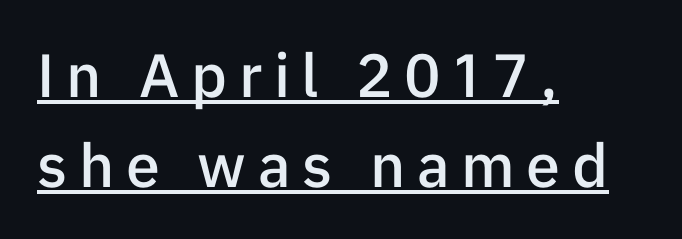
The image shows 61 px semibold sans-serif type, upright; set left-aligned, normal line spacing (1.48x), underlined; low stroke contrast and a medium x-height.
